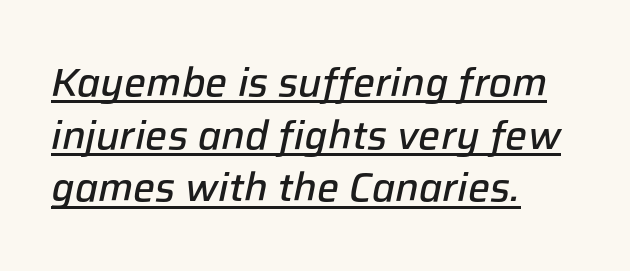
Q: Is the text bold? A: Semi-bold.
Q: Is the text italic (slanted)? A: Yes, it leans right by about 12 degrees.
Q: Is the text underlined? A: Yes.
Q: How is the paragraph aligned? A: Left-aligned.
Q: Is the spacing between letters normal or unusually wide? A: Normal.
Q: Is the spacing between lines tight, normal or loose? A: Normal.
Q: Width (condensed, normal, or wide)? A: Normal.
Q: Stroke contrast? A: Low.
Q: x-height? A: Medium.
Q: Monospaced? A: No.
